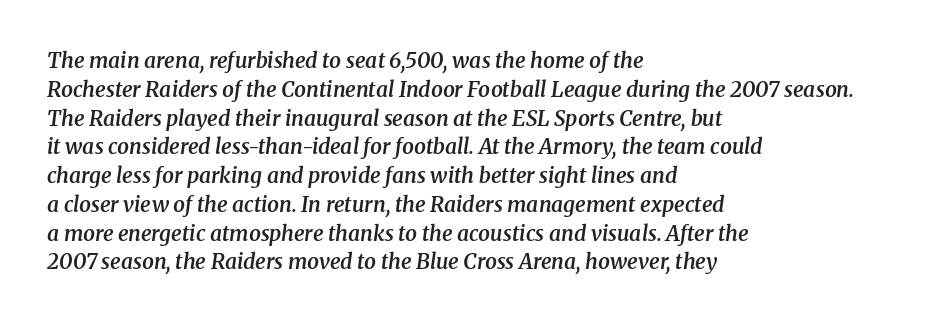
The image shows 21 px text type, italic (leaning right); set left-aligned, normal line spacing (1.37x), normal letter spacing, not underlined.
